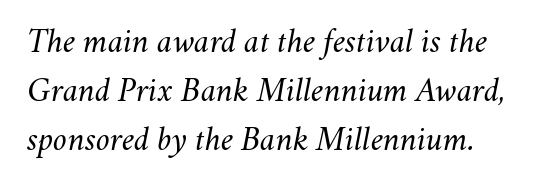
Q: Is the text bold? A: No.
Q: Is the text italic (slanted)? A: Yes, it leans right by about 11 degrees.
Q: Is the text underlined? A: No.
Q: Is the spacing between letters normal or unusually wide? A: Normal.
Q: Is the spacing between lines tight, normal or loose? A: Normal.
Q: Width (condensed, normal, or wide)? A: Normal.
Q: Stroke contrast? A: Medium.
Q: x-height? A: Small.
Q: Monospaced? A: No.
